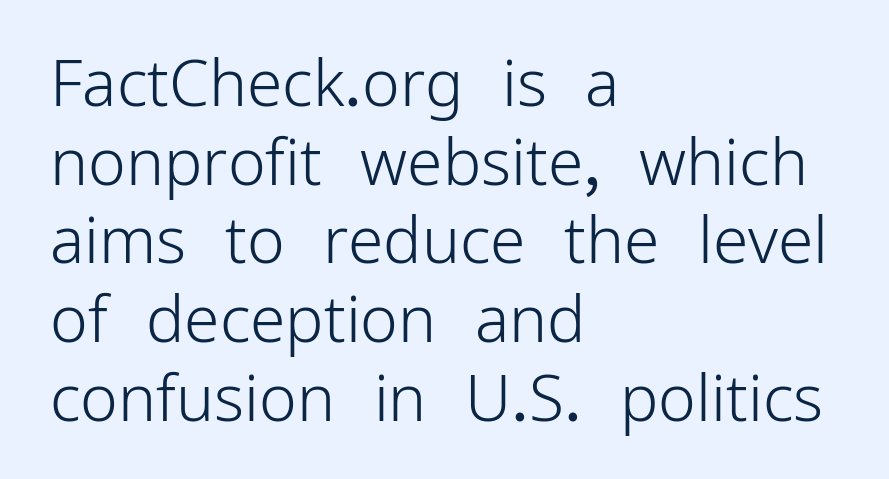
{"serif": "no", "italic": "no", "bold": "no", "weight": "light", "width": "normal", "stroke_contrast": "low", "x_height": "medium", "monospaced": "no", "underline": "no", "align": "left", "line_spacing_ratio": 1.23, "letter_spacing": "normal", "letter_spacing_em": 0.0, "glyph_px": 64}
